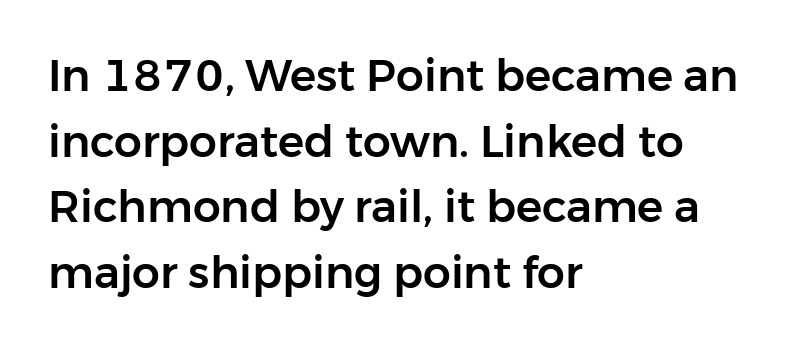
Unmarked baselines from the first word to the last. A typesetter would call this zero additional tracking. Ascenders rise straight up at ninety degrees. Character widths vary here, with narrow letters taking less room than wide ones. A typesetter would call this leading conventional body-copy spacing.
